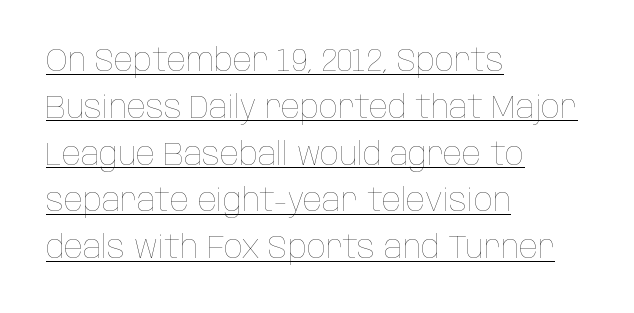
A student would call this left alignment; a typographer would say flush left, rag right. Weight: not bold — regular or lighter. A typesetter would call this proportional, since set widths differ per character. Is there any slant? The stems are plumb. The string is rendered with underlining switched on.
